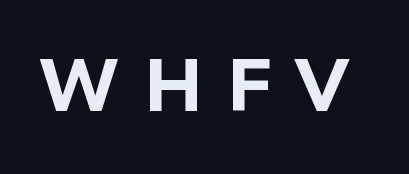
Q: Is the text bold? A: Yes.
Q: Is the text italic (slanted)? A: No, it is upright.
Q: Is the typeface a serif or a sans-serif typeface? A: Sans-serif.
Q: Is the text underlined? A: No.
Q: Is the spacing between letters normal or unusually wide? A: Unusually wide.
Q: Width (condensed, normal, or wide)? A: Normal.
Q: Stroke contrast? A: Low.
Q: x-height? A: Medium.
Q: Monospaced? A: No.
